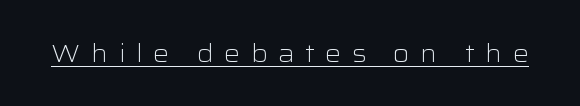
Stem width sits at or under what a default text font uses. Characters follow at a spacing far wider than the type designer built in. Students, observe the line beneath the letters — that is underlining. Ascenders rise straight up at ninety degrees.
